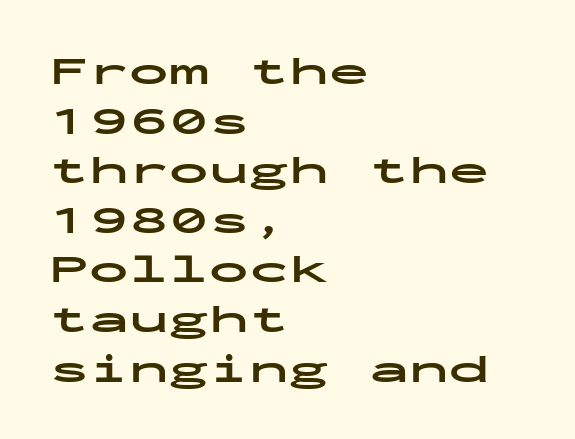
Posture: straight, roman, zero tilt. The font is running at its bold setting. Students, note that the glyphs here touch the page at normal intervals. This rendering employs a face without finishing strokes, i.e., a sans-serif. The paragraph shown leans on its left margin.
